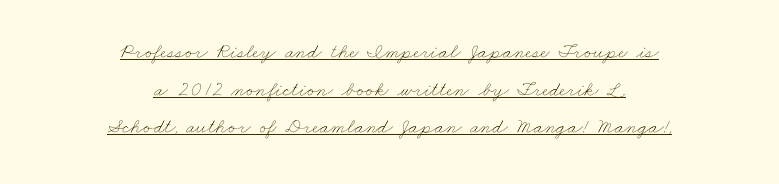
The image shows 21 px text type; set centered, line spacing 1.79x, normal letter spacing, underlined.
